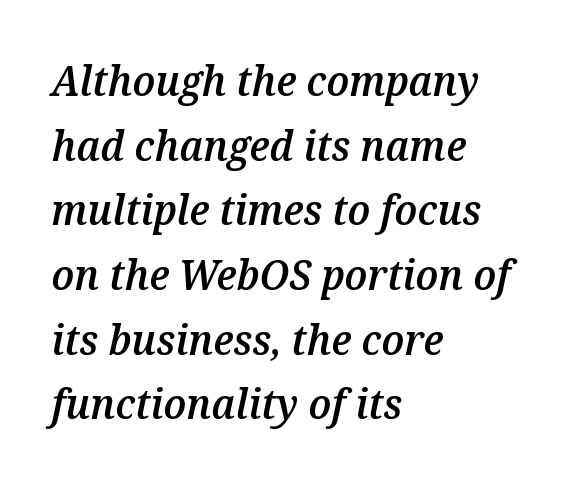
{"italic": "yes", "lean": "right", "slant_degrees": 12, "bold": "semi", "weight": "semibold", "width": "normal", "stroke_contrast": "medium", "x_height": "medium", "monospaced": "no", "underline": "no", "align": "left", "line_spacing": "normal", "line_spacing_ratio": 1.54, "letter_spacing": "normal", "letter_spacing_em": 0.0, "glyph_px": 42}
